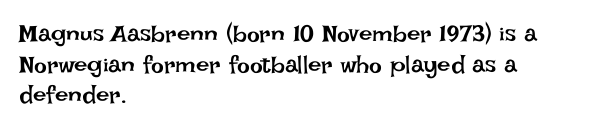
Q: Is the text bold? A: No.
Q: Is the text italic (slanted)? A: No, it is upright.
Q: Is the text underlined? A: No.
Q: How is the paragraph aligned? A: Left-aligned.
Q: Is the spacing between letters normal or unusually wide? A: Normal.
Q: Is the spacing between lines tight, normal or loose? A: Normal.
